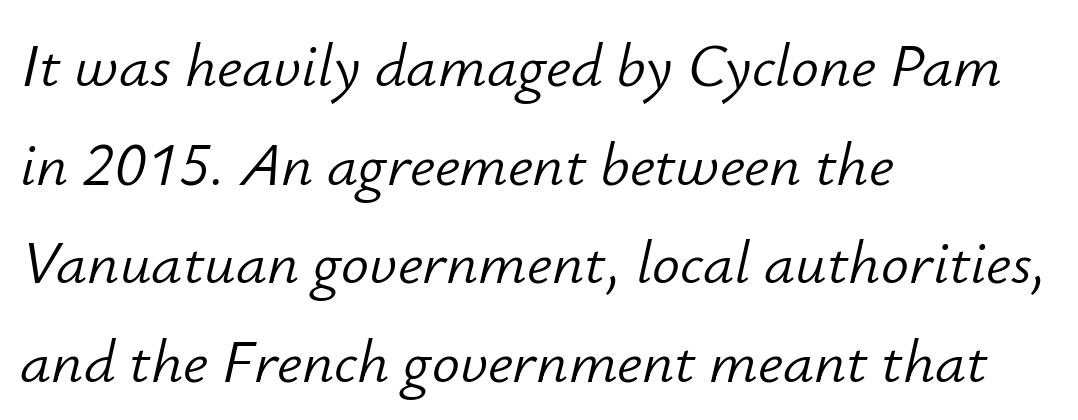
Emphasis-style slanted type is in use. Looks like regular typesetting: each glyph gets only the width it needs. Stems here are at most as thick as an everyday book face. Horizontal bands of white between lines are of average thickness.
